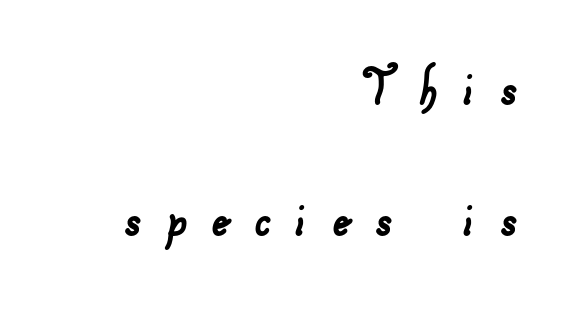
Q: Is the typeface a serif or a sans-serif typeface? A: Sans-serif.
Q: Is the text underlined? A: No.
Q: How is the paragraph aligned? A: Right-aligned.
Q: Is the spacing between letters normal or unusually wide? A: Unusually wide.
Q: Is the spacing between lines tight, normal or loose? A: Loose.
Q: Width (condensed, normal, or wide)? A: Normal.
Q: Stroke contrast? A: Low.
Q: x-height? A: Small.
Q: Monospaced? A: No.
